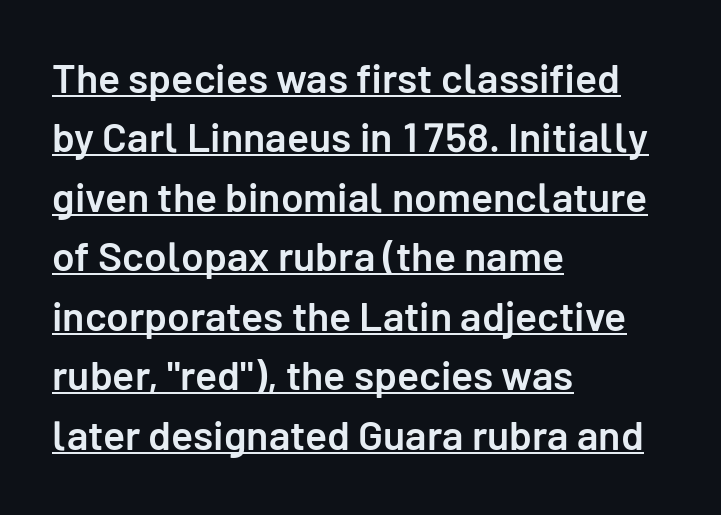
{"serif": "no", "italic": "no", "bold": "semi", "weight": "semibold", "width": "normal", "stroke_contrast": "low", "x_height": "medium", "monospaced": "no", "underline": "yes", "align": "left", "line_spacing": "normal", "line_spacing_ratio": 1.45, "letter_spacing": "normal", "letter_spacing_em": 0.0, "glyph_px": 41}
